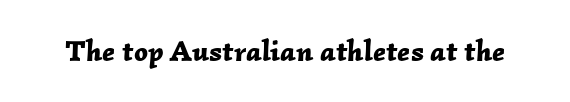
These lines carry a lot of weight — the face is fully bold. Proportional: the letters do not fall into vertical columns. Inter-character spacing is left at the font's built-in metrics. Underlining? Definitely not there.
